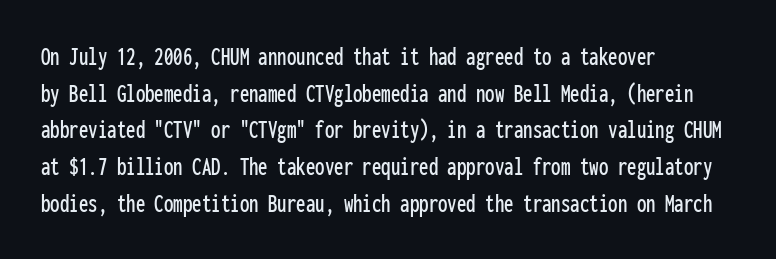
Alignment: flush left. The lettering stays uniformly vertical, giving the passage a roman look. The block of text has a typical density, with ordinary space between rows. Beneath every word, the page is bare. Compared with typical body copy, the letter spacing here is the same.
